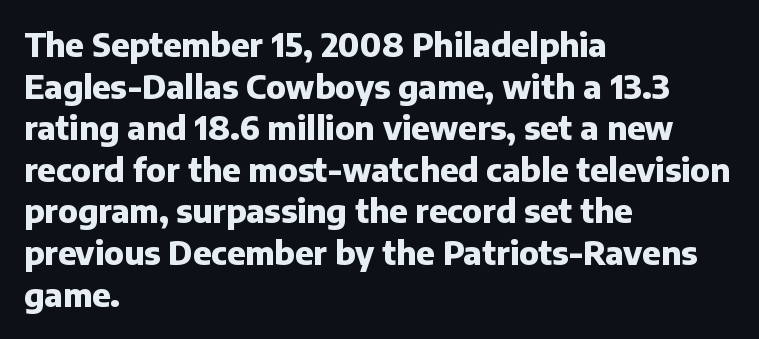
{"serif": "no", "italic": "no", "bold": "yes", "weight": "heavy", "width": "normal", "stroke_contrast": "low", "x_height": "medium", "monospaced": "no", "underline": "no", "align": "left", "line_spacing": "normal", "line_spacing_ratio": 1.3, "letter_spacing": "normal", "letter_spacing_em": 0.0, "glyph_px": 32}
